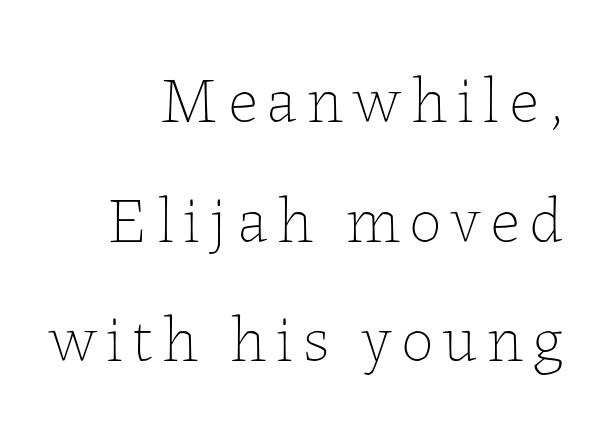
{"italic": "no", "bold": "no", "weight": "thin", "width": "normal", "stroke_contrast": "low", "x_height": "medium", "monospaced": "no", "underline": "no", "align": "right", "line_spacing_ratio": 1.84, "glyph_px": 65}
